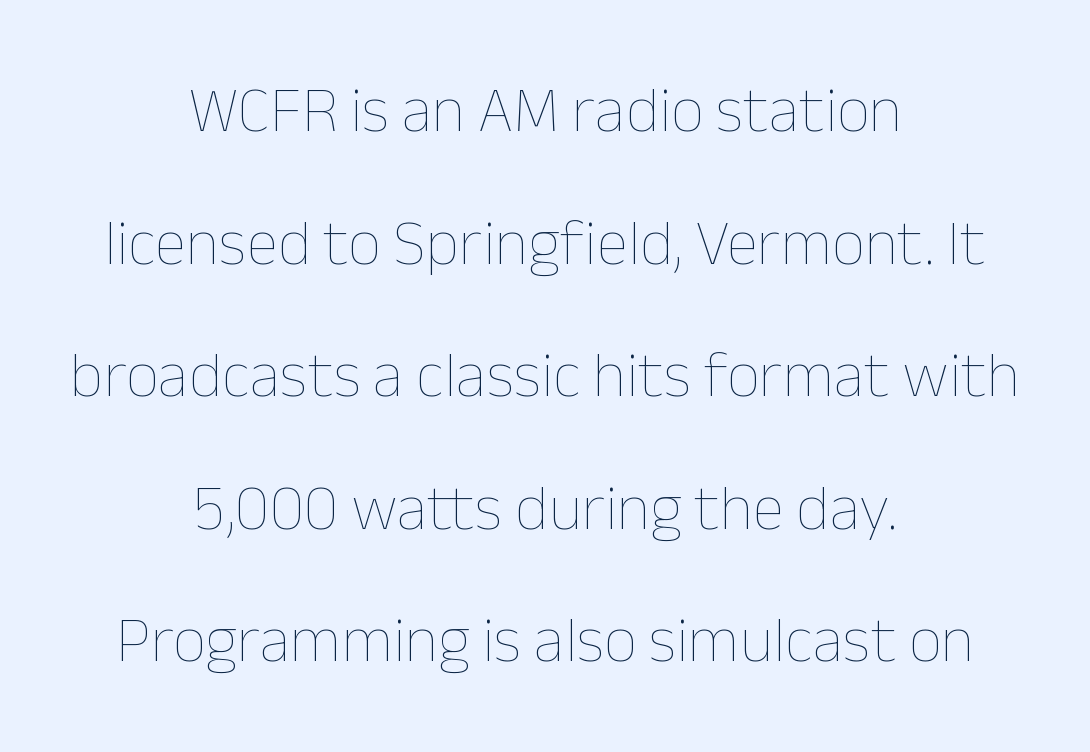
Q: Is the text bold? A: No.
Q: Is the text italic (slanted)? A: No, it is upright.
Q: Is the text underlined? A: No.
Q: How is the paragraph aligned? A: Centered.
Q: Is the spacing between letters normal or unusually wide? A: Normal.
Q: Is the spacing between lines tight, normal or loose? A: Loose.
Q: Width (condensed, normal, or wide)? A: Normal.
Q: Stroke contrast? A: Low.
Q: x-height? A: Medium.
Q: Monospaced? A: No.
